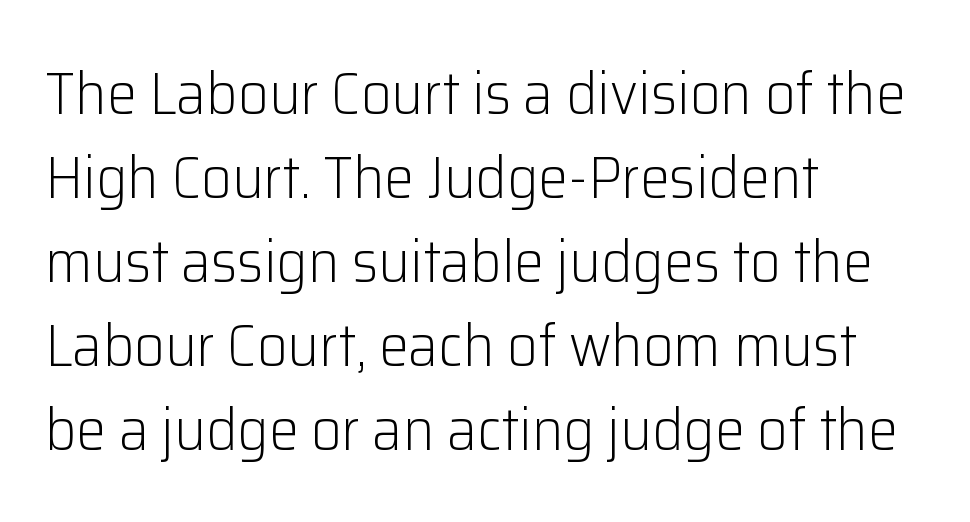
The typeface has the unassuming heft of standard copy or less. Students, note that the glyphs here touch the page at normal intervals. The glyphs are unaccompanied by any horizontal stroke below them. Nothing sits at the stroke ends, so this counts as sans-serif.
